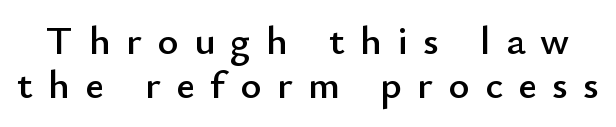
Descenders hang freely into open space. Horizontal bands of white between lines are thin slivers. Every stem runs plumb, perpendicular to the baseline. The font family rendered here belongs to the sans-serif group. These lines have a slow, spaced-out rhythm from letter to letter.
